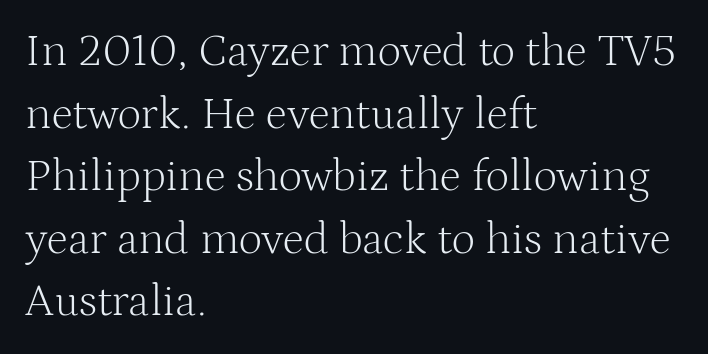
{"serif": "yes", "italic": "no", "bold": "no", "weight": "light", "width": "normal", "stroke_contrast": "medium", "x_height": "medium", "monospaced": "no", "underline": "no", "align": "left", "line_spacing": "normal", "line_spacing_ratio": 1.36, "letter_spacing": "normal", "letter_spacing_em": 0.0, "glyph_px": 46}
